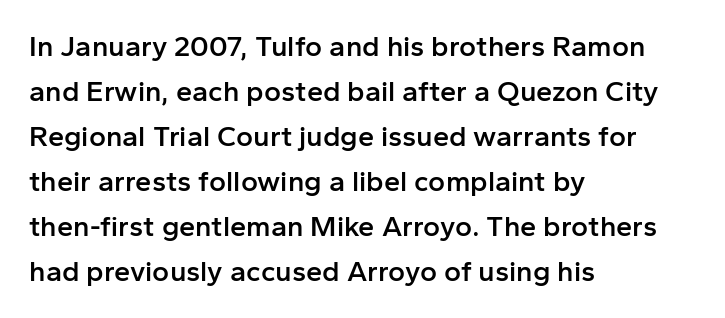
A typesetter would call this proportional, since set widths differ per character. The passage shown is typeset with a sans-serif family. Italic? Not at all — the glyphs are vertical. A typesetter would call this leading conventional body-copy spacing.
